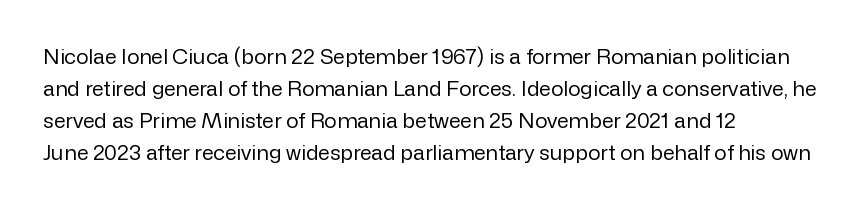
Q: Is the text bold? A: No.
Q: Is the text italic (slanted)? A: No, it is upright.
Q: Is the text underlined? A: No.
Q: How is the paragraph aligned? A: Left-aligned.
Q: Is the spacing between letters normal or unusually wide? A: Normal.
Q: Is the spacing between lines tight, normal or loose? A: Normal.
